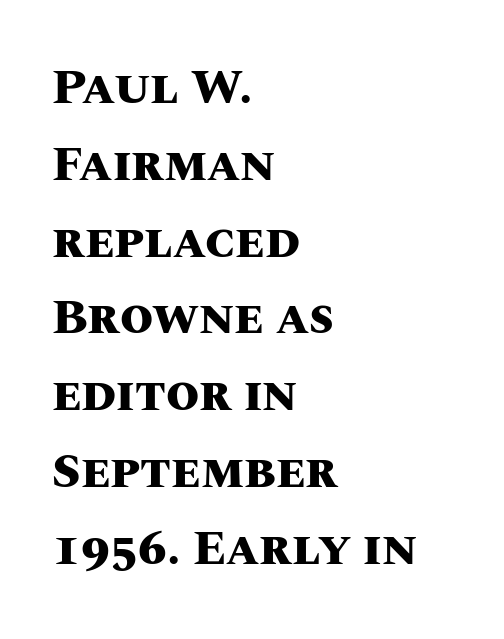
{"italic": "no", "bold": "yes", "weight": "heavy", "width": "normal", "stroke_contrast": "medium", "x_height": "large", "monospaced": "no", "underline": "no", "align": "left", "line_spacing": "normal", "line_spacing_ratio": 1.6, "letter_spacing": "normal", "letter_spacing_em": 0.0, "glyph_px": 48}
